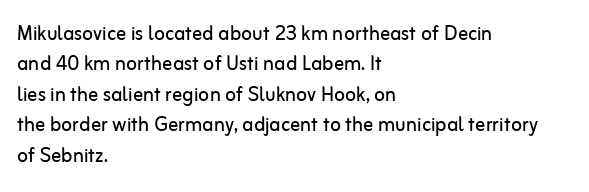
{"italic": "no", "bold": "no", "underline": "no", "align": "left", "line_spacing_ratio": 1.22, "letter_spacing": "normal", "letter_spacing_em": 0.0, "glyph_px": 25}
